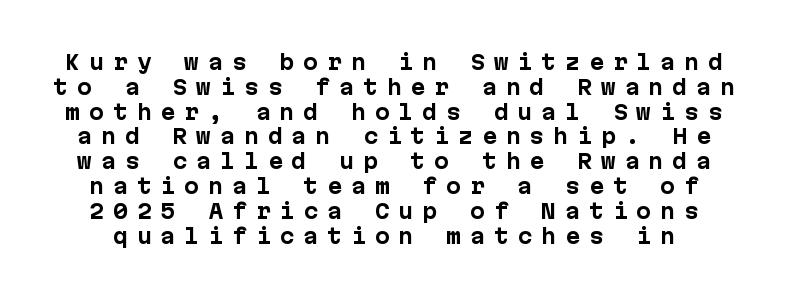
Q: Is the text bold? A: Yes.
Q: Is the text italic (slanted)? A: No, it is upright.
Q: Is the text underlined? A: No.
Q: Is the spacing between letters normal or unusually wide? A: Unusually wide.
